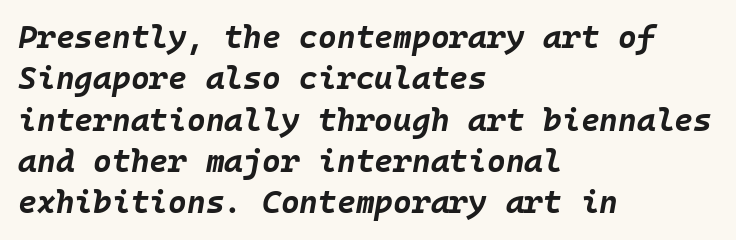
{"italic": "yes", "lean": "right", "slant_degrees": 10, "bold": "yes", "weight": "bold", "width": "normal", "stroke_contrast": "low", "x_height": "large", "monospaced": "yes", "underline": "no", "align": "left", "line_spacing": "normal", "line_spacing_ratio": 1.29, "letter_spacing": "normal", "letter_spacing_em": 0.0, "glyph_px": 32}
